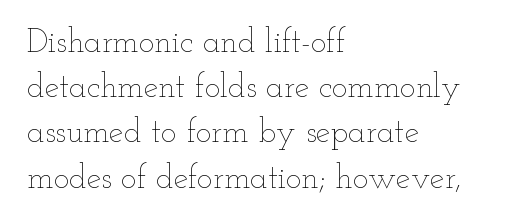
Q: Is the text bold? A: No.
Q: Is the text italic (slanted)? A: No, it is upright.
Q: Is the text underlined? A: No.
Q: How is the paragraph aligned? A: Left-aligned.
Q: Is the spacing between letters normal or unusually wide? A: Normal.
Q: Is the spacing between lines tight, normal or loose? A: Normal.
Q: Width (condensed, normal, or wide)? A: Wide.
Q: Stroke contrast? A: Low.
Q: x-height? A: Small.
Q: Monospaced? A: No.
